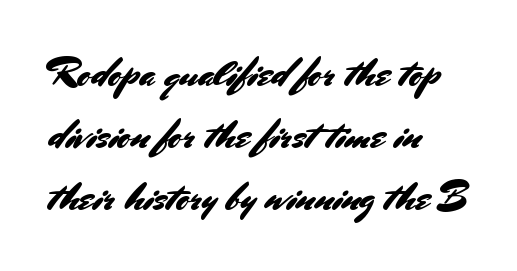
{"serif": "no", "width": "normal", "stroke_contrast": "medium", "x_height": "small", "monospaced": "no", "underline": "no", "align": "left", "line_spacing": "normal", "line_spacing_ratio": 1.55, "letter_spacing": "normal", "letter_spacing_em": 0.0, "glyph_px": 40}
